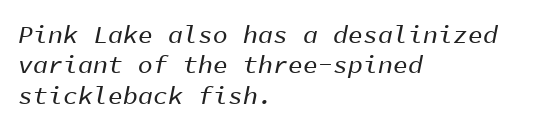
Caption: multi-line text, flush left, ragged right. Posture: slanted. A typesetter would call this zero additional tracking. The baseline area is clear.
